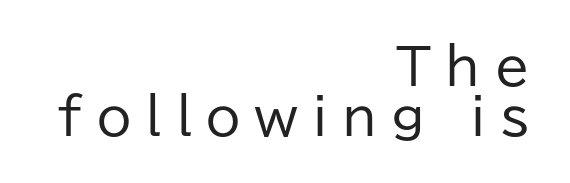
Q: Is the text bold? A: No.
Q: Is the text italic (slanted)? A: No, it is upright.
Q: Is the typeface a serif or a sans-serif typeface? A: Sans-serif.
Q: Is the text underlined? A: No.
Q: How is the paragraph aligned? A: Right-aligned.
Q: Is the spacing between letters normal or unusually wide? A: Unusually wide.
Q: Is the spacing between lines tight, normal or loose? A: Tight.
Q: Width (condensed, normal, or wide)? A: Normal.
Q: Stroke contrast? A: Low.
Q: x-height? A: Medium.
Q: Monospaced? A: No.
